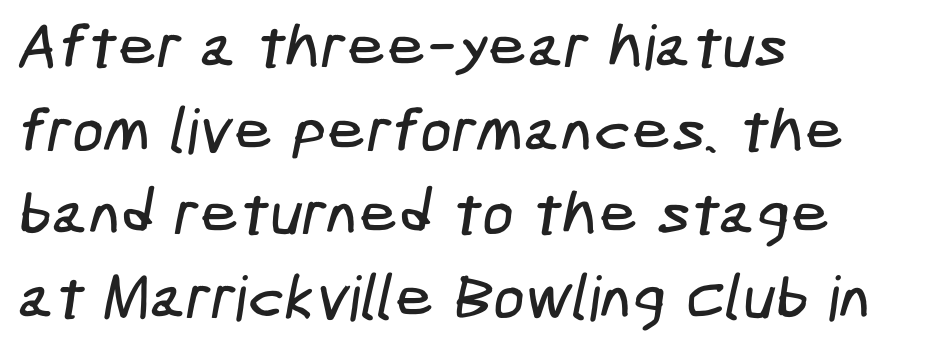
Q: Is the typeface a serif or a sans-serif typeface? A: Sans-serif.
Q: Is the text underlined? A: No.
Q: How is the paragraph aligned? A: Left-aligned.
Q: Is the spacing between letters normal or unusually wide? A: Normal.
Q: Is the spacing between lines tight, normal or loose? A: Normal.
Q: Width (condensed, normal, or wide)? A: Condensed.
Q: Stroke contrast? A: Low.
Q: x-height? A: Medium.
